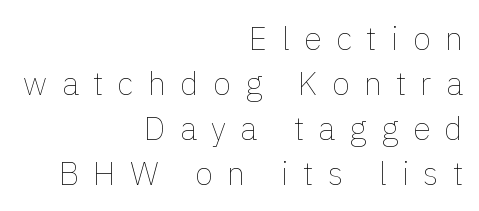
{"italic": "no", "bold": "no", "weight": "thin", "width": "normal", "x_height": "medium", "monospaced": "no", "underline": "no", "align": "right", "line_spacing": "normal", "line_spacing_ratio": 1.36, "letter_spacing": "wide", "letter_spacing_em": 0.43, "glyph_px": 33}
